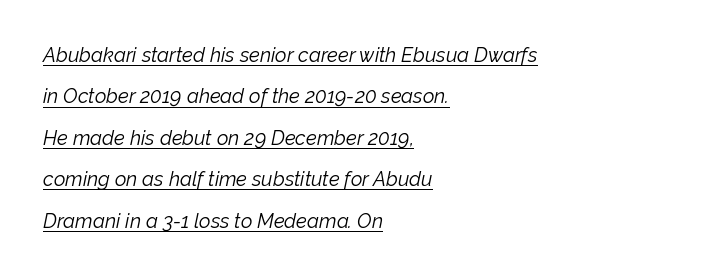
Quick note: interline space is abundant. The passage shown is underscored from start to finish. Unbolded letterforms with no extra heft. This is oblique type, the kind used for emphasis or titles. One-word summary of the alignment: left.
